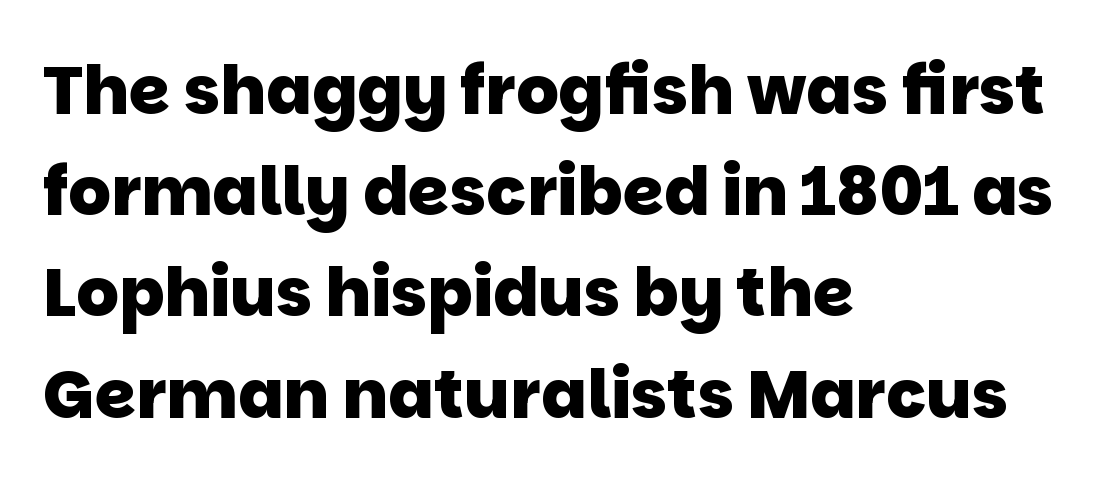
Q: Is the text bold? A: Yes.
Q: Is the typeface a serif or a sans-serif typeface? A: Sans-serif.
Q: Is the text underlined? A: No.
Q: How is the paragraph aligned? A: Left-aligned.
Q: Is the spacing between letters normal or unusually wide? A: Normal.
Q: Is the spacing between lines tight, normal or loose? A: Normal.
Q: Width (condensed, normal, or wide)? A: Normal.
Q: Stroke contrast? A: Low.
Q: x-height? A: Large.
Q: Monospaced? A: No.
